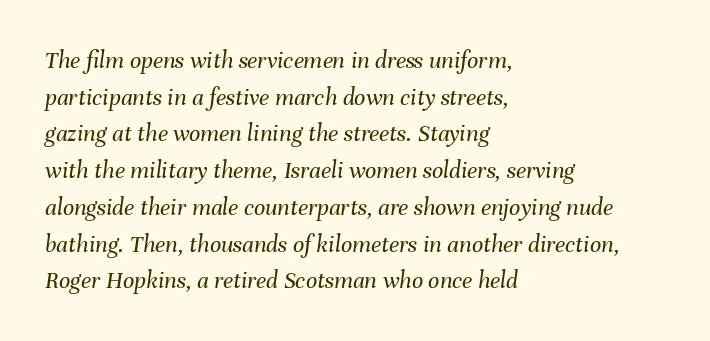
{"italic": "yes", "lean": "right", "slant_degrees": 8, "bold": "no", "underline": "no", "align": "left", "line_spacing": "normal", "line_spacing_ratio": 1.47, "letter_spacing": "normal", "letter_spacing_em": 0.0, "glyph_px": 25}
